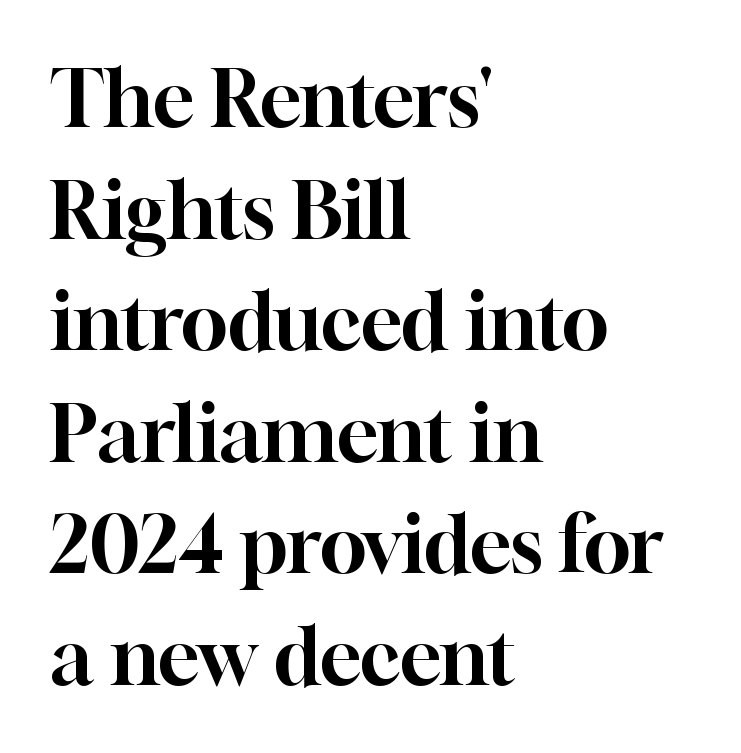
Q: Is the text italic (slanted)? A: No, it is upright.
Q: Is the typeface a serif or a sans-serif typeface? A: Serif.
Q: Is the text underlined? A: No.
Q: How is the paragraph aligned? A: Left-aligned.
Q: Is the spacing between letters normal or unusually wide? A: Normal.
Q: Is the spacing between lines tight, normal or loose? A: Normal.
Q: Width (condensed, normal, or wide)? A: Normal.
Q: Stroke contrast? A: High.
Q: x-height? A: Medium.
Q: Monospaced? A: No.
